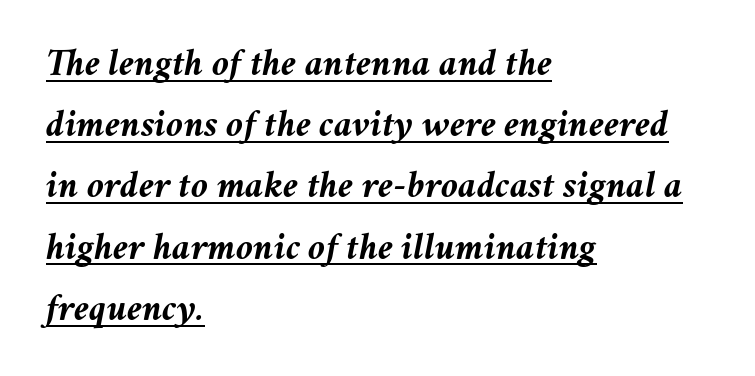
{"italic": "yes", "lean": "right", "slant_degrees": 11, "bold": "yes", "weight": "semibold", "width": "normal", "stroke_contrast": "medium", "x_height": "medium", "monospaced": "no", "underline": "yes", "align": "left", "line_spacing": "normal", "line_spacing_ratio": 1.57, "letter_spacing": "normal", "letter_spacing_em": 0.0, "glyph_px": 39}
